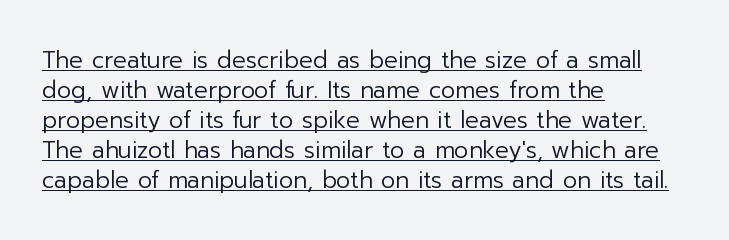
Q: Is the text bold? A: No.
Q: Is the text italic (slanted)? A: No, it is upright.
Q: Is the text underlined? A: Yes.
Q: How is the paragraph aligned? A: Left-aligned.
Q: Is the spacing between letters normal or unusually wide? A: Normal.
Q: Is the spacing between lines tight, normal or loose? A: Normal.
